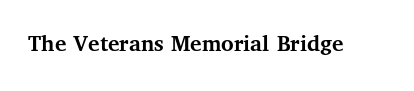
What stands out about the letter spacing? Nothing — it is the standard amount. Upright lettering throughout. Bold? Absolutely — the strokes are thick and heavy. The glyphs are unaccompanied by any horizontal stroke below them.
